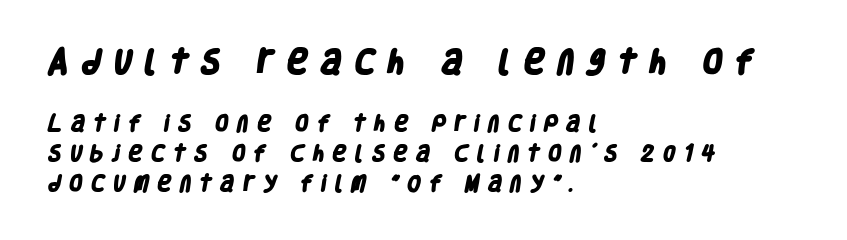
{"bold": "yes", "underline": "no", "align": "left", "line_spacing": "normal", "line_spacing_ratio": 1.66, "letter_spacing": "wide", "letter_spacing_em": 0.42, "larger_block": "first", "size_ratio": 1.5, "glyph_px": 27}
